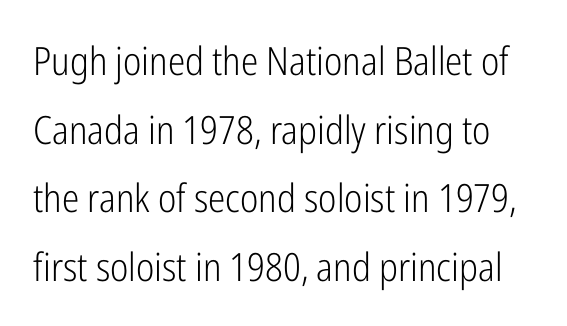
The image shows 39 px light, condensed sans-serif type, upright; set line spacing 1.76x, normal letter spacing, not underlined; low stroke contrast and a medium x-height.
